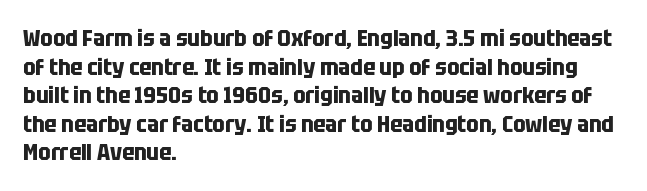
Q: Is the text bold? A: Yes.
Q: Is the text italic (slanted)? A: No, it is upright.
Q: Is the text underlined? A: No.
Q: How is the paragraph aligned? A: Left-aligned.
Q: Is the spacing between letters normal or unusually wide? A: Normal.
